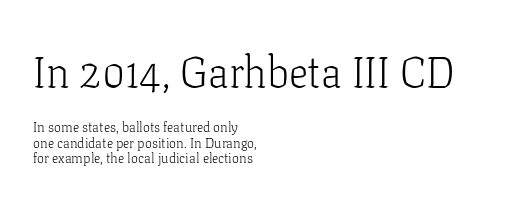
Q: Is the text bold? A: No.
Q: Is the text italic (slanted)? A: No, it is upright.
Q: Is the typeface a serif or a sans-serif typeface? A: Serif.
Q: Is the text underlined? A: No.
Q: How is the paragraph aligned? A: Left-aligned.
Q: Is the spacing between letters normal or unusually wide? A: Normal.
Q: Is the spacing between lines tight, normal or loose? A: Tight.
Q: Which block of text is set in a larger size, the first (top) or the second (bottom)? A: The first (top) one.
Q: Width (condensed, normal, or wide)? A: Normal.
Q: Stroke contrast? A: Low.
Q: x-height? A: Medium.
Q: Monospaced? A: No.
